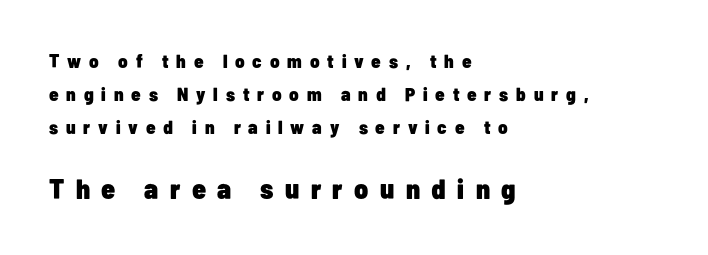
The typesetting leans heavy: a genuine bold. The foot of each line stays bare and open. This rendering employs a face without finishing strokes, i.e., a sans-serif. A student would call this left alignment; a typographer would say flush left, rag right. No italicization has been applied; the sample stays upright.
